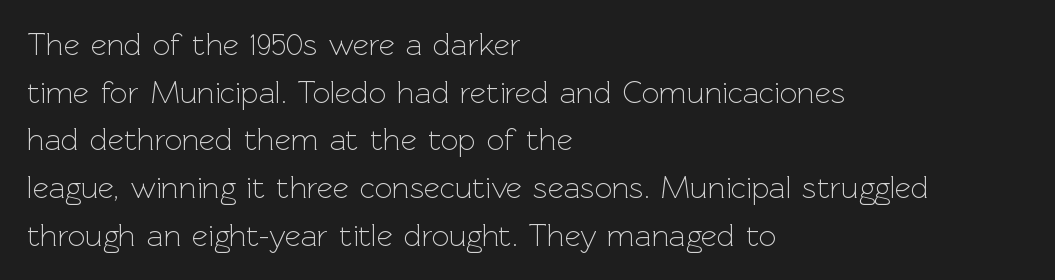
Q: Is the text bold? A: No.
Q: Is the text italic (slanted)? A: No, it is upright.
Q: Is the typeface a serif or a sans-serif typeface? A: Sans-serif.
Q: Is the text underlined? A: No.
Q: How is the paragraph aligned? A: Left-aligned.
Q: Is the spacing between letters normal or unusually wide? A: Normal.
Q: Is the spacing between lines tight, normal or loose? A: Normal.
Q: Width (condensed, normal, or wide)? A: Normal.
Q: x-height? A: Medium.
Q: Monospaced? A: No.
